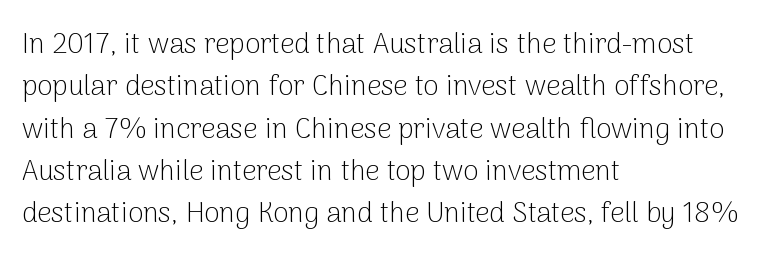
Q: Is the text bold? A: No.
Q: Is the text italic (slanted)? A: No, it is upright.
Q: Is the typeface a serif or a sans-serif typeface? A: Sans-serif.
Q: Is the text underlined? A: No.
Q: How is the paragraph aligned? A: Left-aligned.
Q: Is the spacing between letters normal or unusually wide? A: Normal.
Q: Is the spacing between lines tight, normal or loose? A: Normal.
Q: Width (condensed, normal, or wide)? A: Normal.
Q: Stroke contrast? A: Low.
Q: x-height? A: Medium.
Q: Monospaced? A: No.
